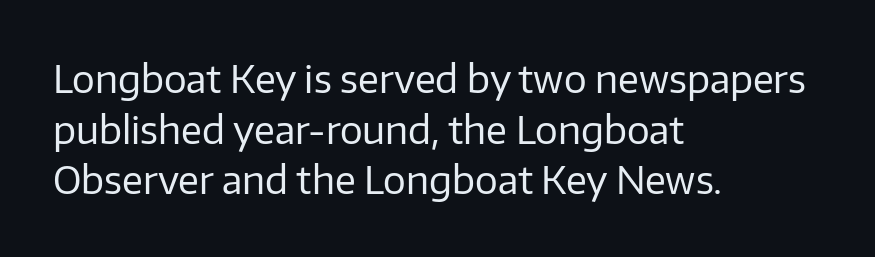
The image shows 38 px regular-weight sans-serif type, upright; set left-aligned, normal line spacing (1.33x), normal letter spacing, not underlined; low stroke contrast and a medium x-height.
